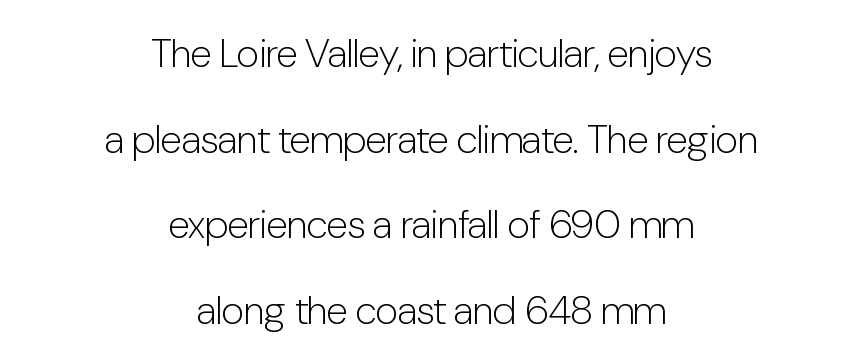
Q: Is the text bold? A: No.
Q: Is the text italic (slanted)? A: No, it is upright.
Q: Is the typeface a serif or a sans-serif typeface? A: Sans-serif.
Q: Is the text underlined? A: No.
Q: How is the paragraph aligned? A: Centered.
Q: Is the spacing between letters normal or unusually wide? A: Normal.
Q: Is the spacing between lines tight, normal or loose? A: Loose.
Q: Width (condensed, normal, or wide)? A: Condensed.
Q: Stroke contrast? A: Low.
Q: x-height? A: Medium.
Q: Monospaced? A: No.
